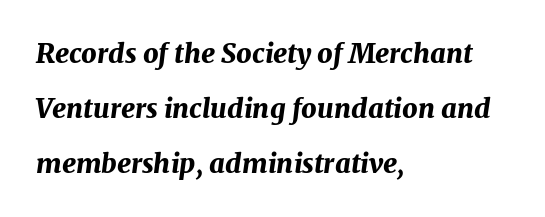
Q: Is the text bold? A: Yes.
Q: Is the text italic (slanted)? A: Yes, it leans right by about 7 degrees.
Q: Is the text underlined? A: No.
Q: How is the paragraph aligned? A: Left-aligned.
Q: Is the spacing between letters normal or unusually wide? A: Normal.
Q: Is the spacing between lines tight, normal or loose? A: Loose.
